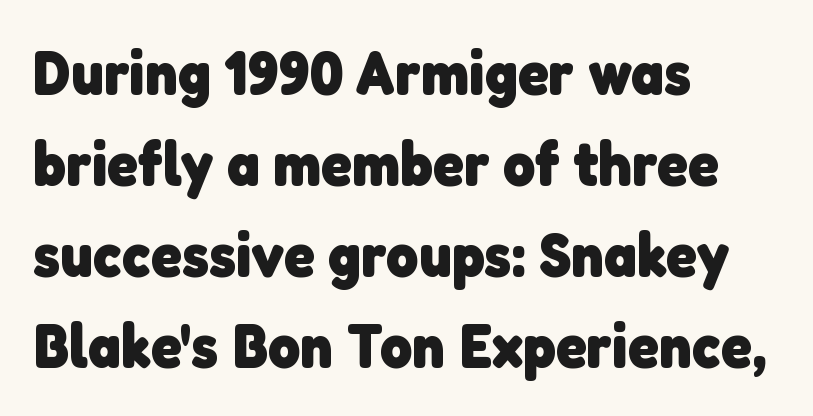
{"serif": "no", "bold": "yes", "weight": "heavy", "width": "normal", "stroke_contrast": "low", "x_height": "medium", "monospaced": "no", "underline": "no", "align": "left", "line_spacing": "normal", "line_spacing_ratio": 1.47, "letter_spacing": "normal", "letter_spacing_em": 0.0, "glyph_px": 62}
